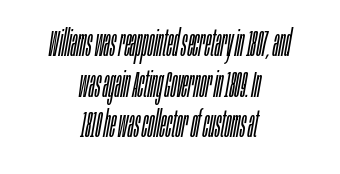
The letters advance in unequal steps, a hallmark of proportional type. Reading down the block, each line starts at a different indent, mirrored at its end. Unmarked baselines from the first word to the last. Stroke mass is kept to a normal reading level or below.
